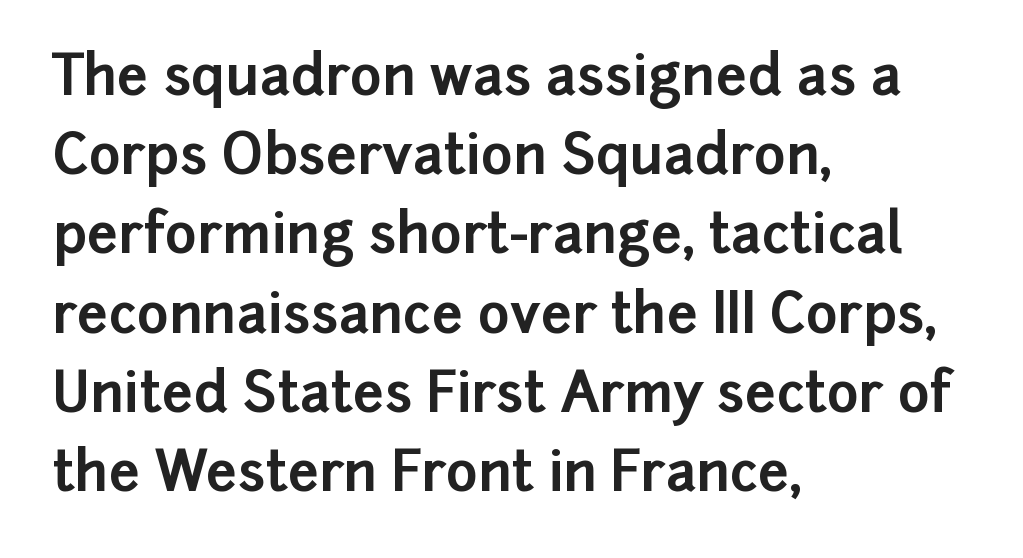
Q: Is the text bold? A: Yes.
Q: Is the text italic (slanted)? A: No, it is upright.
Q: Is the typeface a serif or a sans-serif typeface? A: Sans-serif.
Q: Is the text underlined? A: No.
Q: How is the paragraph aligned? A: Left-aligned.
Q: Is the spacing between letters normal or unusually wide? A: Normal.
Q: Is the spacing between lines tight, normal or loose? A: Normal.
Q: Width (condensed, normal, or wide)? A: Normal.
Q: Stroke contrast? A: Low.
Q: x-height? A: Medium.
Q: Monospaced? A: No.
